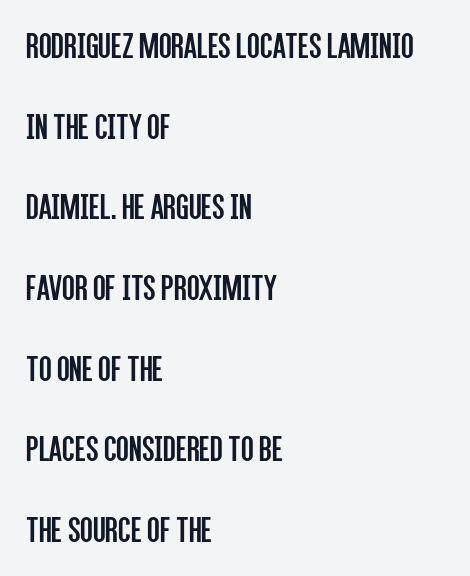
Proportional: the letters do not fall into vertical columns. The letters carry no serifs — their stems end cleanly without finishing strokes. The typeface has the unassuming heft of standard copy or less. Horizontal alignment here is leftward, the default for most running prose.
